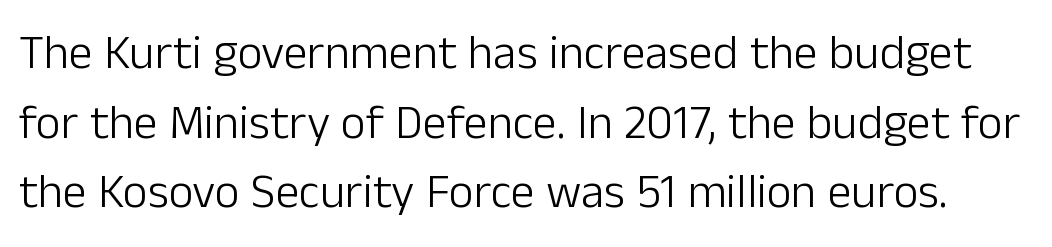
The font's upright variant was chosen for this text. The characters are drawn with everyday or finer stroke widths. Quick note: underline off. Is this a fixed-width face? No — the glyphs have proportional, varying widths. Regular leading.
